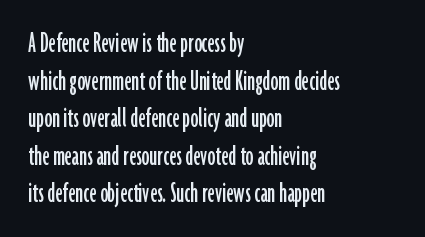
Q: Is the text italic (slanted)? A: No, it is upright.
Q: Is the typeface a serif or a sans-serif typeface? A: Sans-serif.
Q: Is the text underlined? A: No.
Q: How is the paragraph aligned? A: Left-aligned.
Q: Is the spacing between letters normal or unusually wide? A: Normal.
Q: Width (condensed, normal, or wide)? A: Condensed.
Q: Stroke contrast? A: Low.
Q: x-height? A: Medium.
Q: Monospaced? A: No.
